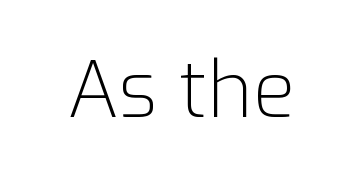
The font family rendered here belongs to the sans-serif group. Every stem runs plumb, perpendicular to the baseline. The letters advance in unequal steps, a hallmark of proportional type. The typeface has the unassuming heft of standard copy or less. Tracking value appears to be zero — textbook default spacing. The zone under the glyphs is completely vacant.
